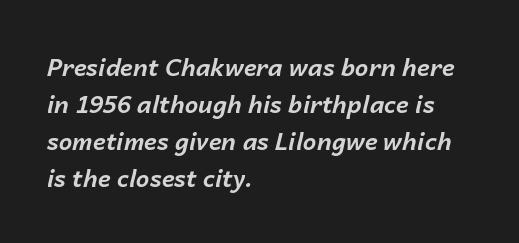
Short note: letters normally spaced. If you drew a line through each stem, it would be angled. Layout note: lines flush left. The letters are bold, with thick, heavy strokes.
